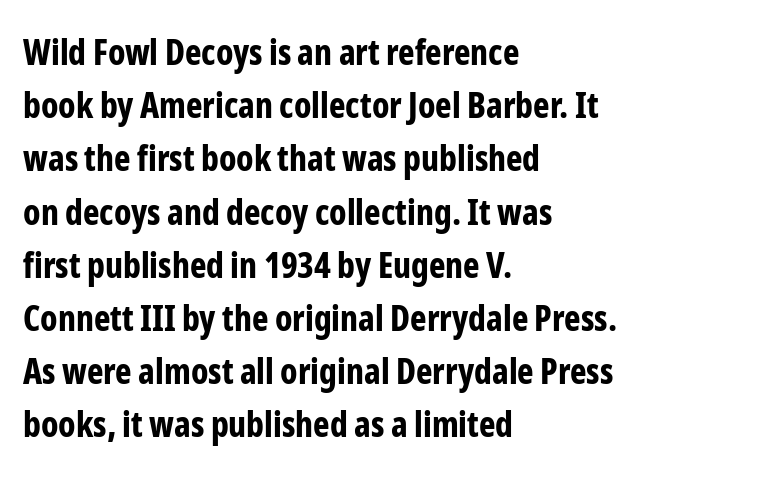
{"serif": "no", "italic": "no", "bold": "yes", "weight": "bold", "width": "condensed", "stroke_contrast": "low", "x_height": "medium", "monospaced": "no", "underline": "no", "align": "left", "line_spacing": "normal", "line_spacing_ratio": 1.52, "letter_spacing": "normal", "letter_spacing_em": 0.0, "glyph_px": 35}
